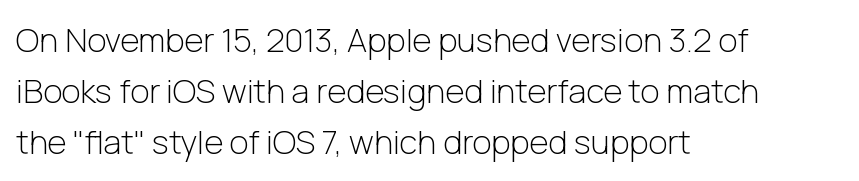
{"serif": "no", "italic": "no", "bold": "no", "weight": "light", "width": "normal", "stroke_contrast": "low", "x_height": "medium", "monospaced": "no", "underline": "no", "align": "left", "line_spacing": "normal", "line_spacing_ratio": 1.55, "letter_spacing": "normal", "letter_spacing_em": 0.0, "glyph_px": 33}
